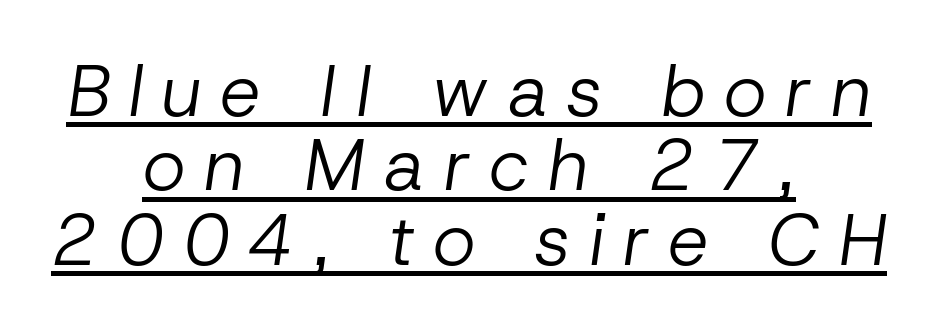
The paragraph has two soft edges and a firm central axis. Glance below the letters and you will spot a drawn line. In terms of letterspacing, this is a distinctly airy, spread setting. Style check: oblique.
